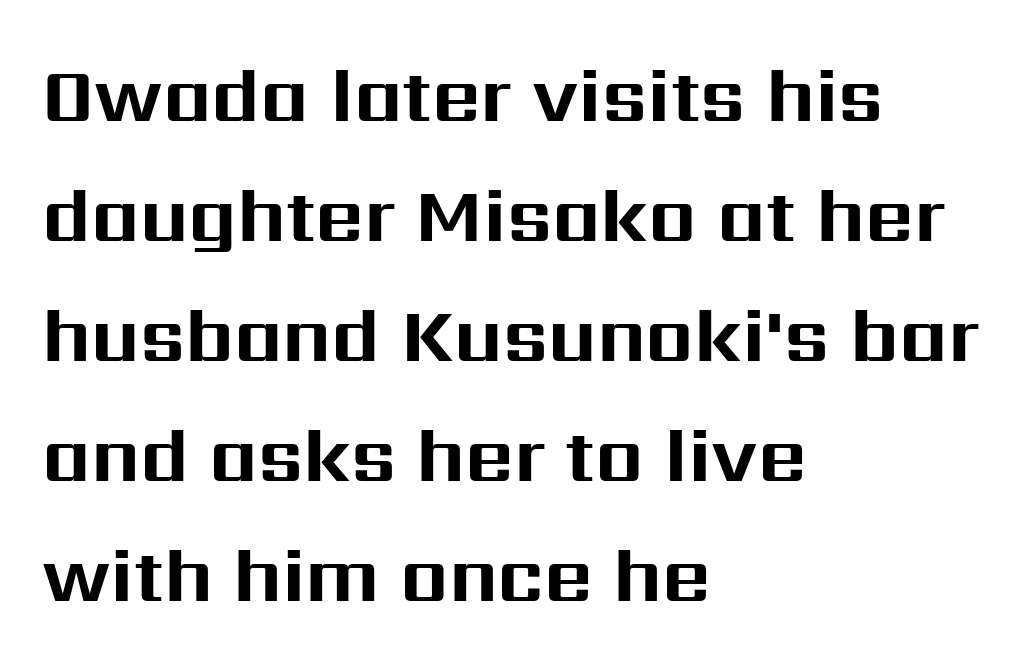
Looks like regular typesetting: each glyph gets only the width it needs. The line texture is even and compact thanks to regular tracking. Each line starts at the same left margin while the right side varies. What's the leading like? Ordinary, nothing unusual.
